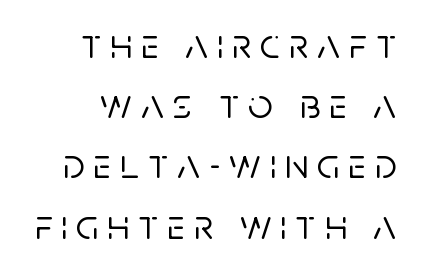
The image shows 43 px sans-serif type, upright; set normal line spacing (1.4x), unusually wide letter spacing (+0.21 em), not underlined; low stroke contrast and a large x-height.
